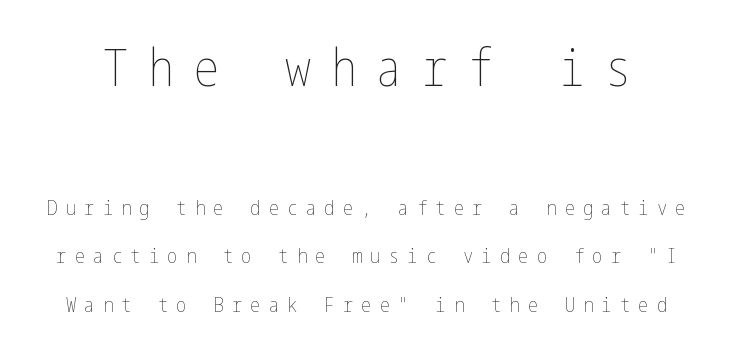
{"italic": "no", "bold": "no", "weight": "thin", "width": "condensed", "stroke_contrast": "low", "x_height": "medium", "underline": "no", "line_spacing": "loose", "line_spacing_ratio": 2.31, "letter_spacing": "wide", "letter_spacing_em": 0.38, "larger_block": "first", "size_ratio": 2.48, "glyph_px": 52}
